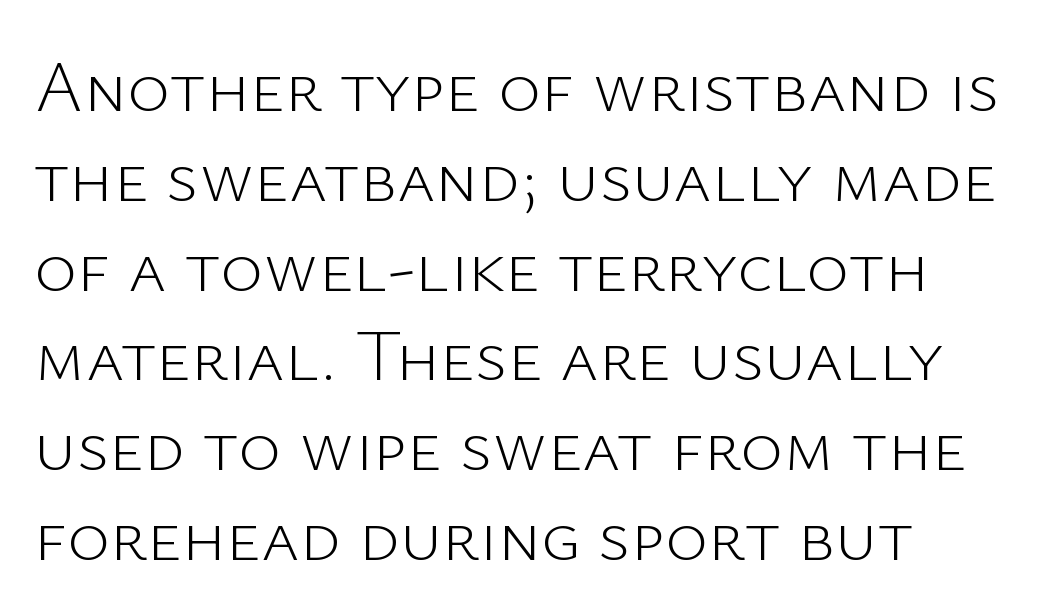
{"serif": "no", "italic": "no", "bold": "no", "weight": "light", "width": "normal", "stroke_contrast": "low", "x_height": "medium", "monospaced": "no", "underline": "no", "line_spacing_ratio": 1.23, "letter_spacing": "normal", "letter_spacing_em": 0.0, "glyph_px": 73}
